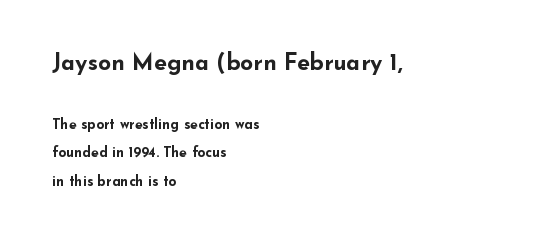
The strokes are fattened all the way to bold. One glance says open: line gaps are wider than usual. The letters stand upright; this is a roman face. Compare the two chunks: the upper has the greater cap height.
